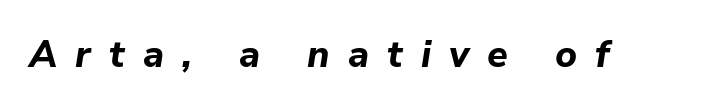
The image shows 37 px bold type, italic (leaning right); set unusually wide letter spacing (+0.49 em), not underlined; low stroke contrast and a medium x-height.
